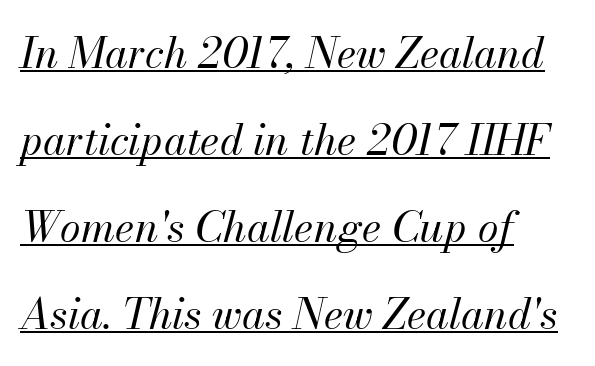
{"italic": "yes", "lean": "right", "slant_degrees": 13, "bold": "no", "weight": "regular", "width": "normal", "stroke_contrast": "medium", "x_height": "small", "monospaced": "no", "underline": "yes", "align": "left", "line_spacing": "loose", "line_spacing_ratio": 2.07, "letter_spacing": "normal", "letter_spacing_em": 0.0, "glyph_px": 42}
